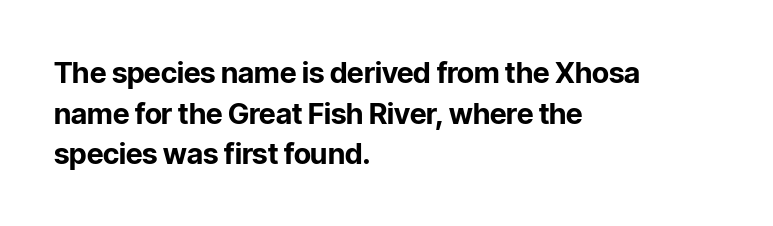
The image shows 29 px bold sans-serif type, upright; set left-aligned, normal line spacing (1.4x), normal letter spacing, not underlined; low stroke contrast and a medium x-height.
